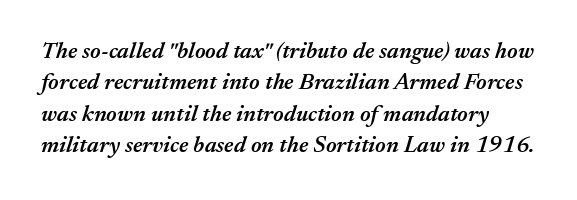
This rendering leaves character spacing at its baseline value. Typographic density is moderately raised because the face is semibold. Has an underline been added? It has not. The lettering tilts uniformly, giving the passage an italic look. Interline gaps are of average width in this sample.
